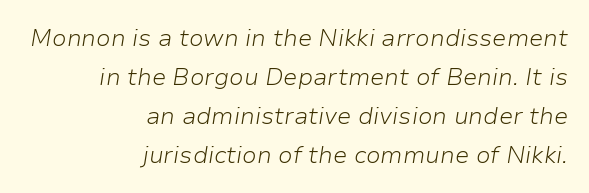
The image shows 24 px text type, italic (leaning right); set right-aligned, normal line spacing (1.62x), normal letter spacing, not underlined.
